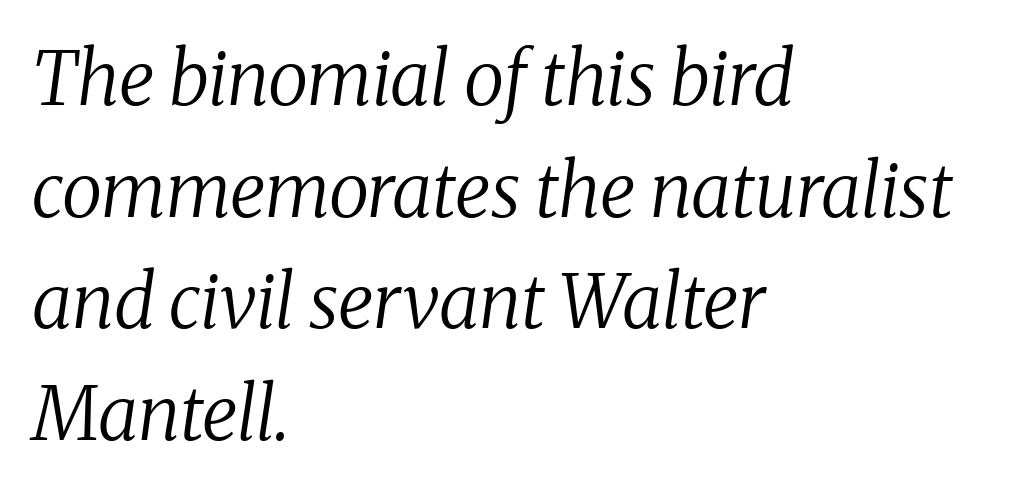
The letters advance in unequal steps, a hallmark of proportional type. The passage shown is not bold in any degree. Casual observation: everything's shoved over to the left. Quick note: interline space is typical.
